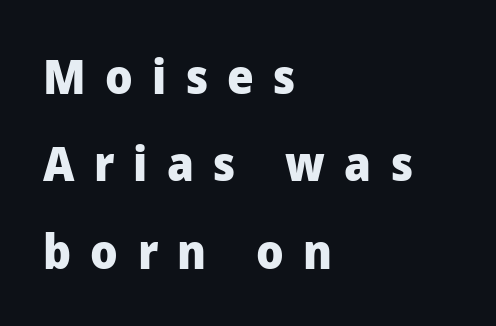
The axis of the letterforms is exactly vertical. Check the space under the baseline: it is left empty. Each glyph is drawn with heavy, bold strokes. The rendering uses natural spacing where letterforms have individual widths.
